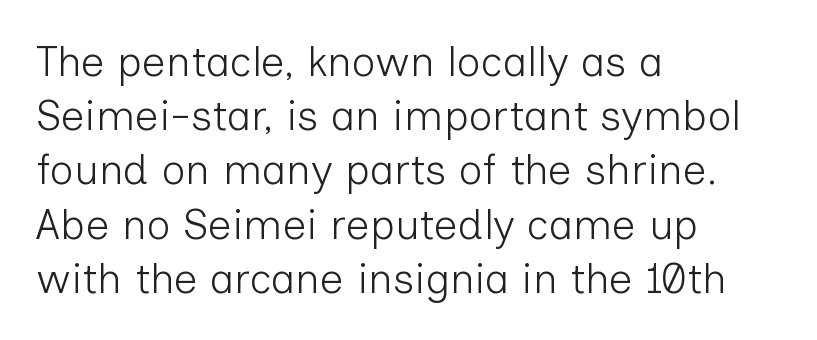
{"serif": "no", "italic": "no", "bold": "no", "weight": "light", "width": "normal", "stroke_contrast": "low", "x_height": "medium", "monospaced": "no", "underline": "no", "align": "left", "line_spacing": "normal", "line_spacing_ratio": 1.29, "letter_spacing": "normal", "letter_spacing_em": 0.0, "glyph_px": 42}
